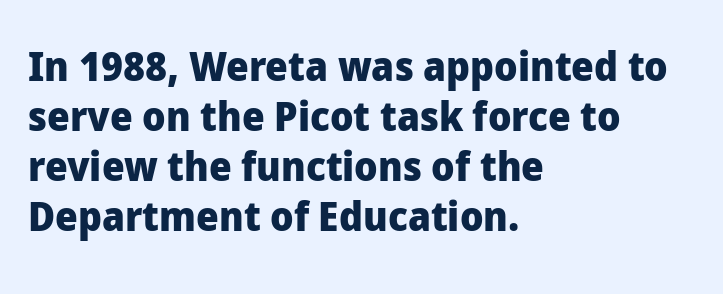
Heavy, bold letterforms. Reading down the block, your eye returns to a fixed left position each line. Between one letter and the next there's only the usual sliver of space. The vertical gap from one line to the next is medium.
